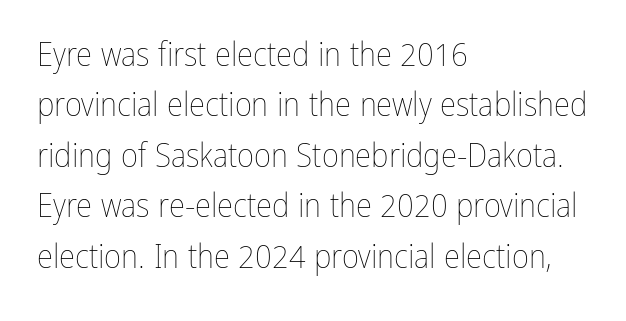
{"italic": "no", "bold": "no", "weight": "thin", "width": "condensed", "stroke_contrast": "low", "x_height": "medium", "monospaced": "no", "underline": "no", "align": "left", "line_spacing": "normal", "line_spacing_ratio": 1.53, "letter_spacing": "normal", "letter_spacing_em": 0.0, "glyph_px": 33}
